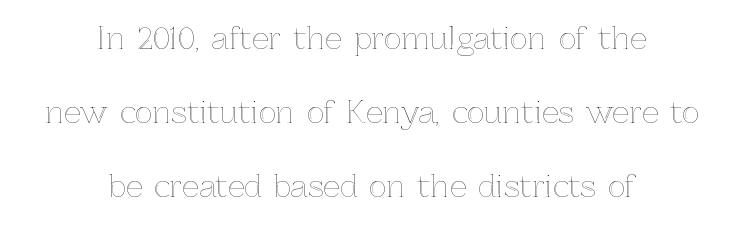
{"italic": "no", "width": "normal", "x_height": "medium", "monospaced": "no", "underline": "no", "align": "center", "line_spacing": "loose", "line_spacing_ratio": 2.47, "letter_spacing": "normal", "letter_spacing_em": 0.0, "glyph_px": 30}
